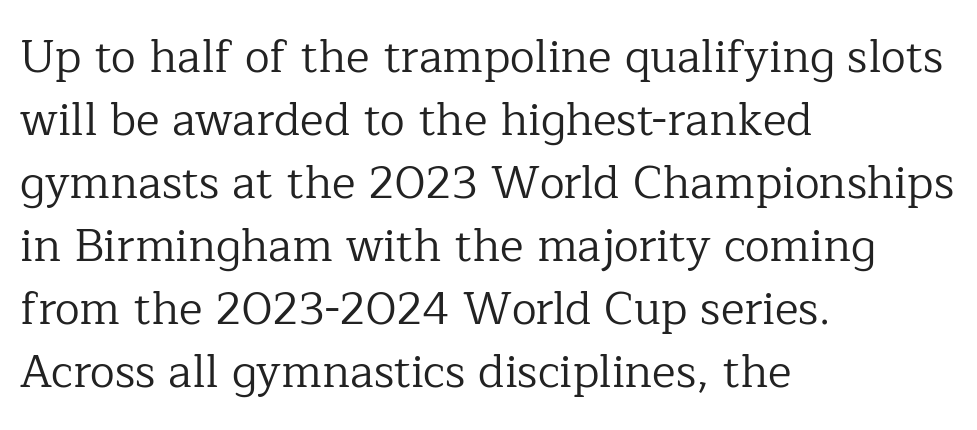
{"serif": "yes", "italic": "no", "bold": "no", "weight": "regular", "width": "normal", "stroke_contrast": "low", "x_height": "medium", "monospaced": "no", "underline": "no", "align": "left", "line_spacing": "normal", "line_spacing_ratio": 1.4, "letter_spacing": "normal", "letter_spacing_em": 0.0, "glyph_px": 45}
